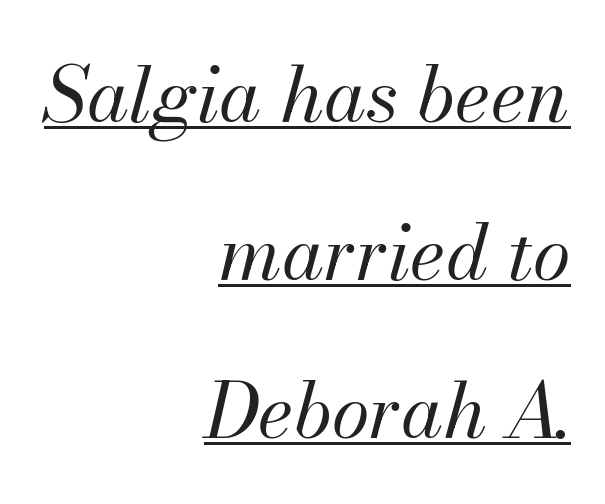
The image shows 77 px regular-weight type, italic (leaning right); set right-aligned, loose line spacing (2.05x), normal letter spacing, underlined; medium stroke contrast and a small x-height.
